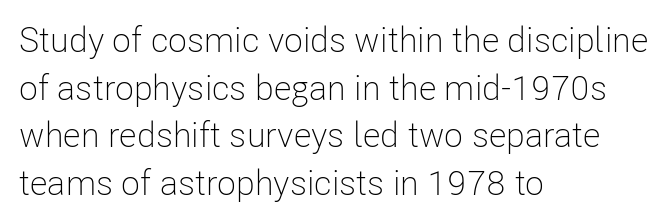
The letters advance in unequal steps, a hallmark of proportional type. Rows of type keep a routine distance in the vertical direction. Caption: multi-line text, flush left, ragged right. Examine the stroke ends and you'll find no serifs.
